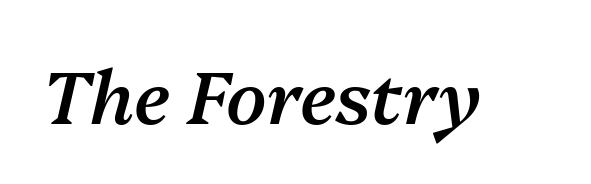
Q: Is the text bold? A: Semi-bold.
Q: Is the text italic (slanted)? A: Yes, it leans right by about 13 degrees.
Q: Is the text underlined? A: No.
Q: Is the spacing between letters normal or unusually wide? A: Normal.
Q: Width (condensed, normal, or wide)? A: Normal.
Q: Stroke contrast? A: Medium.
Q: x-height? A: Medium.
Q: Monospaced? A: No.
